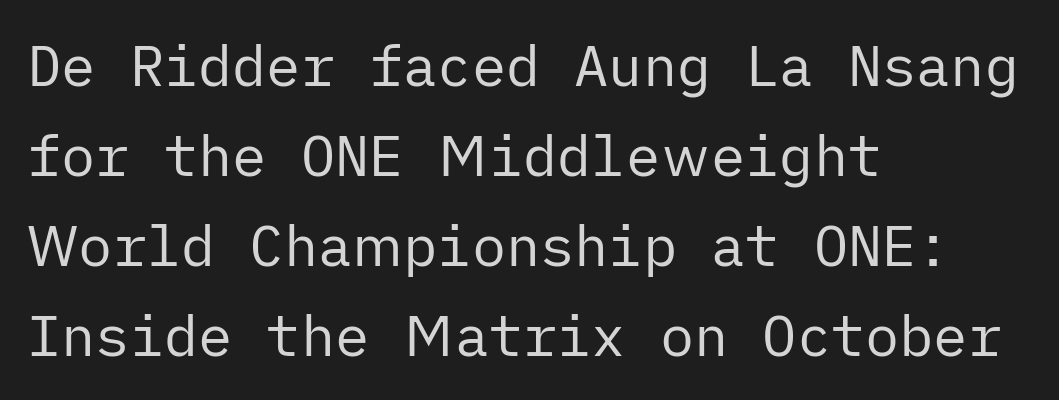
Q: Is the text bold? A: No.
Q: Is the text italic (slanted)? A: No, it is upright.
Q: Is the typeface a serif or a sans-serif typeface? A: Sans-serif.
Q: Is the text underlined? A: No.
Q: How is the paragraph aligned? A: Left-aligned.
Q: Is the spacing between letters normal or unusually wide? A: Normal.
Q: Is the spacing between lines tight, normal or loose? A: Normal.
Q: Width (condensed, normal, or wide)? A: Normal.
Q: Stroke contrast? A: Low.
Q: x-height? A: Medium.
